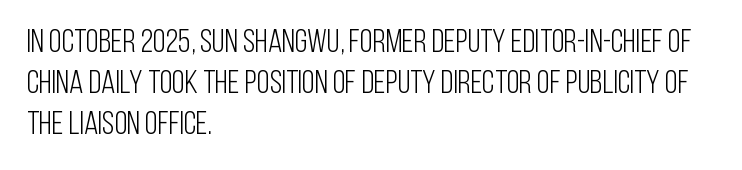
The image shows 33 px light, condensed sans-serif type, upright; set left-aligned, line spacing 1.24x, normal letter spacing, not underlined; low stroke contrast and a large x-height.
